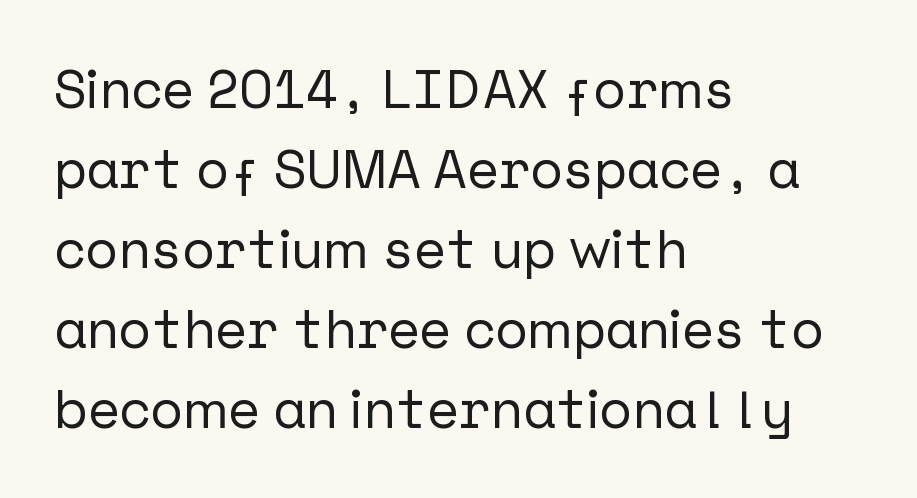
The image shows 54 px sans-serif type, upright; set left-aligned, normal line spacing (1.48x), normal letter spacing, not underlined; low stroke contrast and a medium x-height.
